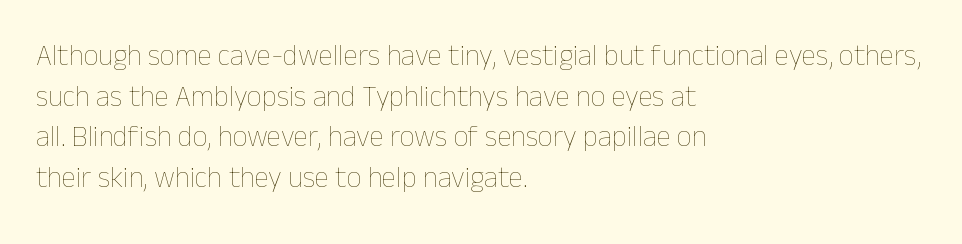
{"italic": "no", "bold": "no", "weight": "thin", "width": "normal", "stroke_contrast": "low", "x_height": "medium", "monospaced": "no", "underline": "no", "align": "left", "line_spacing": "normal", "line_spacing_ratio": 1.4, "letter_spacing": "normal", "letter_spacing_em": 0.0, "glyph_px": 29}
